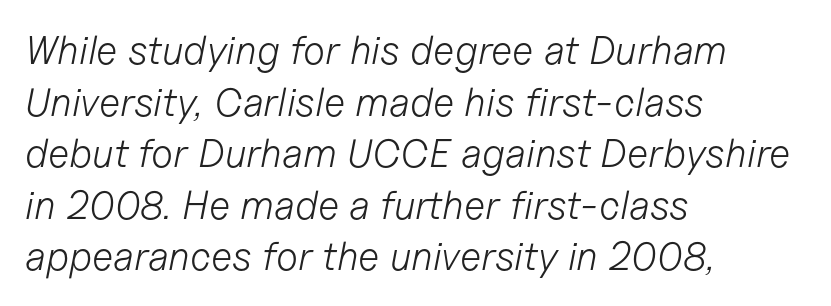
The text block is weighted toward the left margin, trailing off unevenly rightward. Letters have the restrained weight of plain body copy at most. Words float on clear page, feet unadorned. The leading is moderate, giving the passage an even texture.
